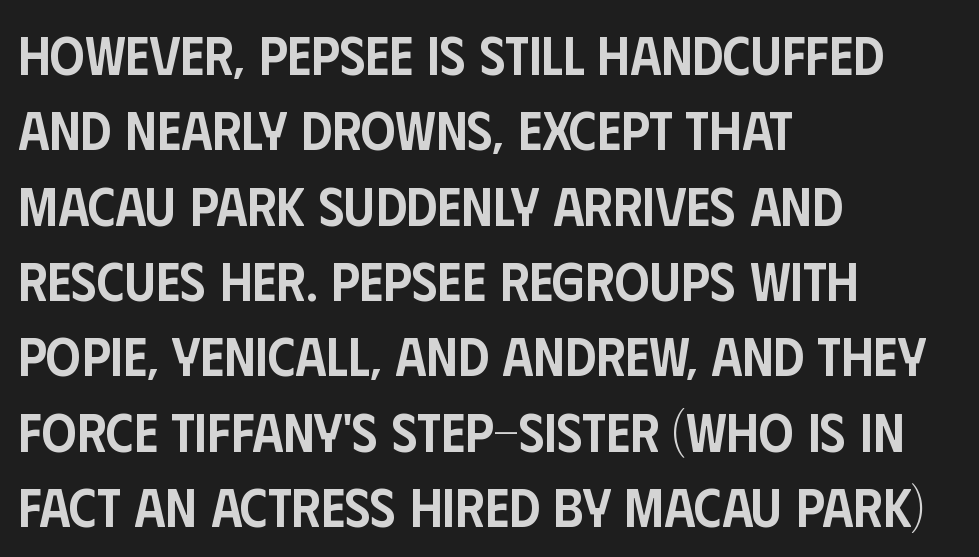
{"serif": "no", "italic": "no", "bold": "semi", "weight": "semibold", "width": "condensed", "stroke_contrast": "low", "x_height": "large", "monospaced": "no", "underline": "no", "align": "left", "line_spacing": "normal", "line_spacing_ratio": 1.37, "letter_spacing": "normal", "letter_spacing_em": 0.0, "glyph_px": 55}
